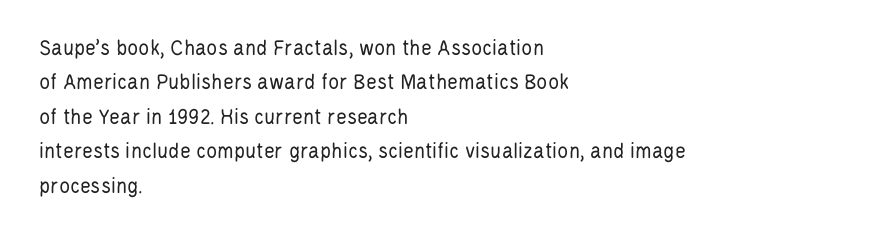
Q: Is the text bold? A: No.
Q: Is the text italic (slanted)? A: No, it is upright.
Q: Is the text underlined? A: No.
Q: How is the paragraph aligned? A: Left-aligned.
Q: Is the spacing between letters normal or unusually wide? A: Normal.
Q: Is the spacing between lines tight, normal or loose? A: Normal.
